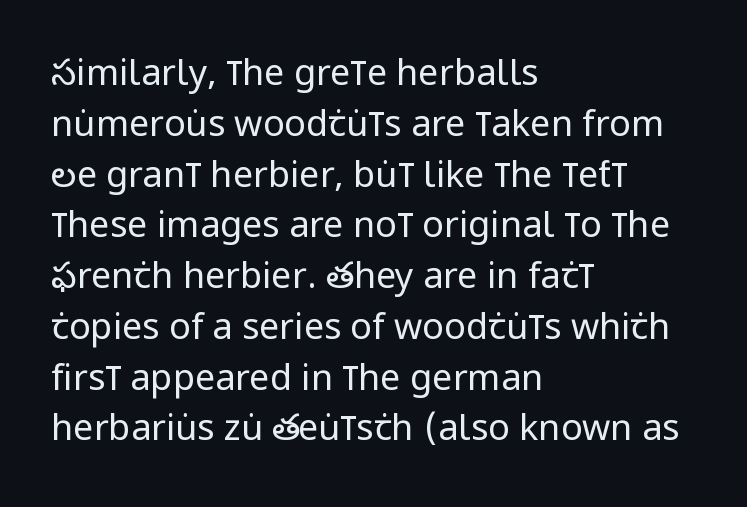
Q: Is the text bold? A: No.
Q: Is the text italic (slanted)? A: No, it is upright.
Q: Is the typeface a serif or a sans-serif typeface? A: Sans-serif.
Q: Is the text underlined? A: No.
Q: How is the paragraph aligned? A: Left-aligned.
Q: Is the spacing between letters normal or unusually wide? A: Normal.
Q: Is the spacing between lines tight, normal or loose? A: Normal.
Q: Width (condensed, normal, or wide)? A: Condensed.
Q: Stroke contrast? A: Low.
Q: x-height? A: Large.
Q: Monospaced? A: No.
